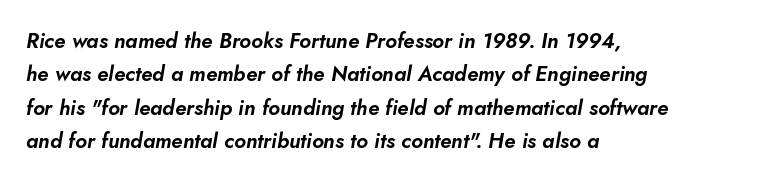
Q: Is the text italic (slanted)? A: Yes, it leans right by about 10 degrees.
Q: Is the text underlined? A: No.
Q: How is the paragraph aligned? A: Left-aligned.
Q: Is the spacing between letters normal or unusually wide? A: Normal.
Q: Is the spacing between lines tight, normal or loose? A: Normal.
